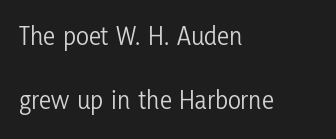
{"italic": "no", "bold": "no", "underline": "no", "align": "left", "line_spacing": "loose", "line_spacing_ratio": 2.37, "letter_spacing": "normal", "letter_spacing_em": 0.0, "glyph_px": 27}
